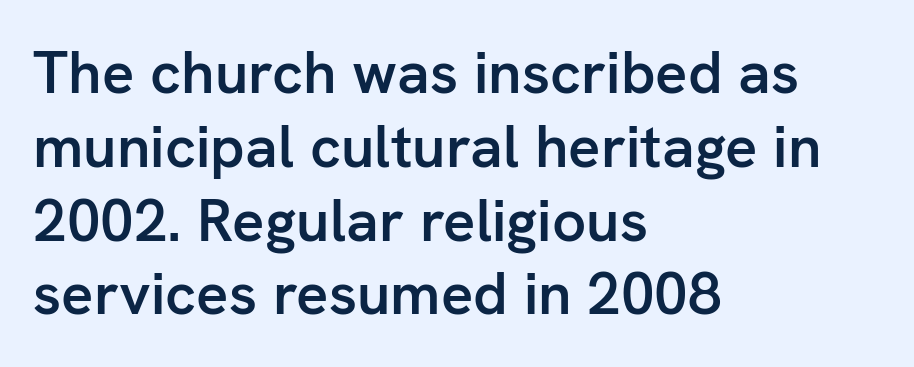
Visually the block forms a straight wall on the left and a jagged coastline on the right. You can tell from the bare stems that sans-serif type was used. Firm but not heavy-handed strokes: this text is semibold. A typesetter would call this proportional, since set widths differ per character. Vertical strokes here are truly vertical. Check the space under the baseline: it is left empty.
